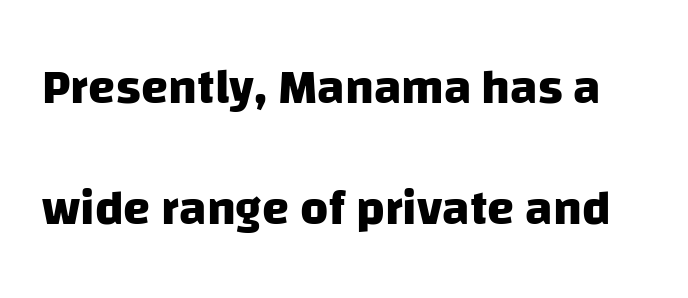
Think of a printed novel: that variable character pitch is what you see here. Check where the strokes stop: nothing finishes them off — pure sans. Check the space under the baseline: it is left empty. What weight is shown? A full bold with thick strokes. Each word holds together tightly as a unit, with standard inter-letter gaps. Honestly, the rows look like they've been pulled way apart.
